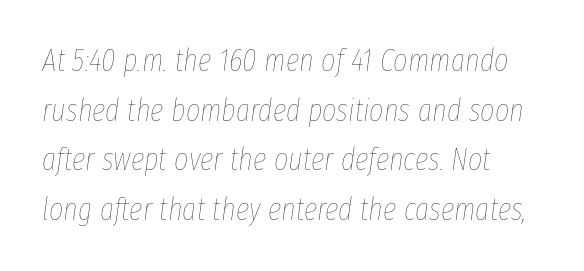
The image shows 31 px thin, condensed type, italic (leaning right); set left-aligned, normal line spacing (1.6x), normal letter spacing, not underlined; low stroke contrast and a medium x-height.
